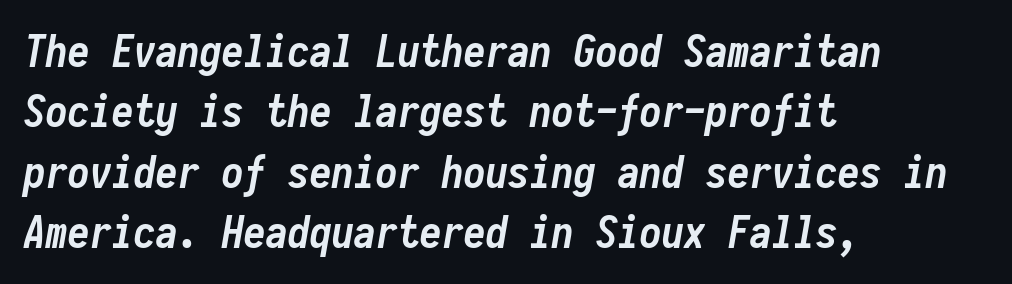
The image shows 44 px semibold, condensed type, italic (leaning right), monospaced; set left-aligned, normal line spacing (1.37x), normal letter spacing, not underlined; low stroke contrast and a medium x-height.
